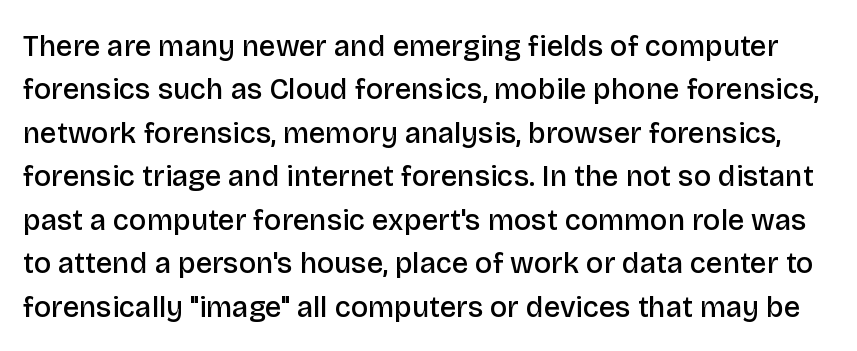
Q: Is the text bold? A: Semi-bold.
Q: Is the text italic (slanted)? A: No, it is upright.
Q: Is the typeface a serif or a sans-serif typeface? A: Sans-serif.
Q: Is the text underlined? A: No.
Q: Is the spacing between letters normal or unusually wide? A: Normal.
Q: Is the spacing between lines tight, normal or loose? A: Normal.
Q: Width (condensed, normal, or wide)? A: Normal.
Q: Stroke contrast? A: Low.
Q: x-height? A: Large.
Q: Monospaced? A: No.
